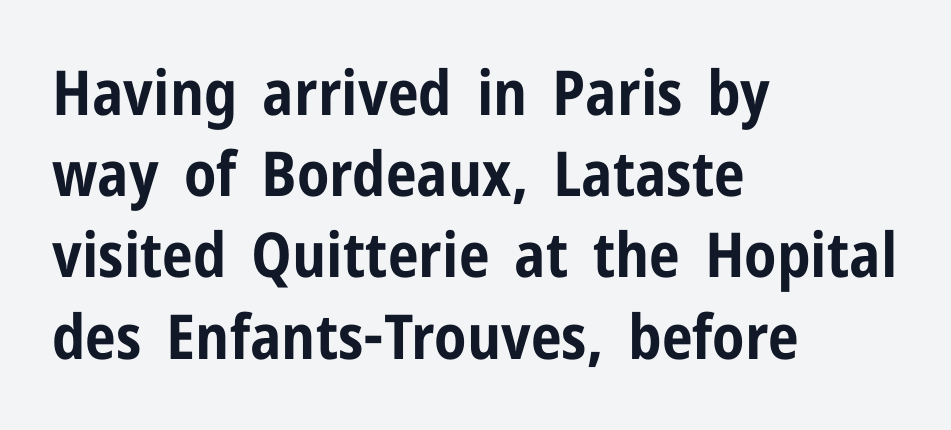
The image shows 62 px bold, condensed sans-serif type, upright; set left-aligned, normal line spacing (1.31x), normal letter spacing, not underlined; low stroke contrast and a medium x-height.
